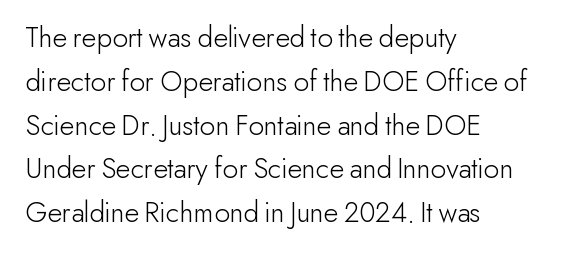
{"serif": "no", "italic": "no", "bold": "no", "weight": "light", "width": "normal", "stroke_contrast": "low", "x_height": "small", "monospaced": "no", "underline": "no", "align": "left", "line_spacing": "normal", "line_spacing_ratio": 1.46, "letter_spacing": "normal", "letter_spacing_em": 0.0, "glyph_px": 30}
